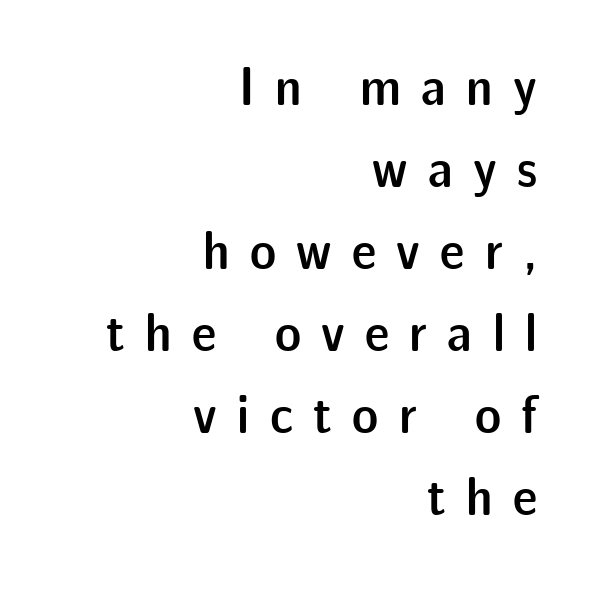
The image shows 55 px semibold sans-serif type, upright; set right-aligned, normal line spacing (1.49x), unusually wide letter spacing (+0.37 em), not underlined; low stroke contrast and a medium x-height.
